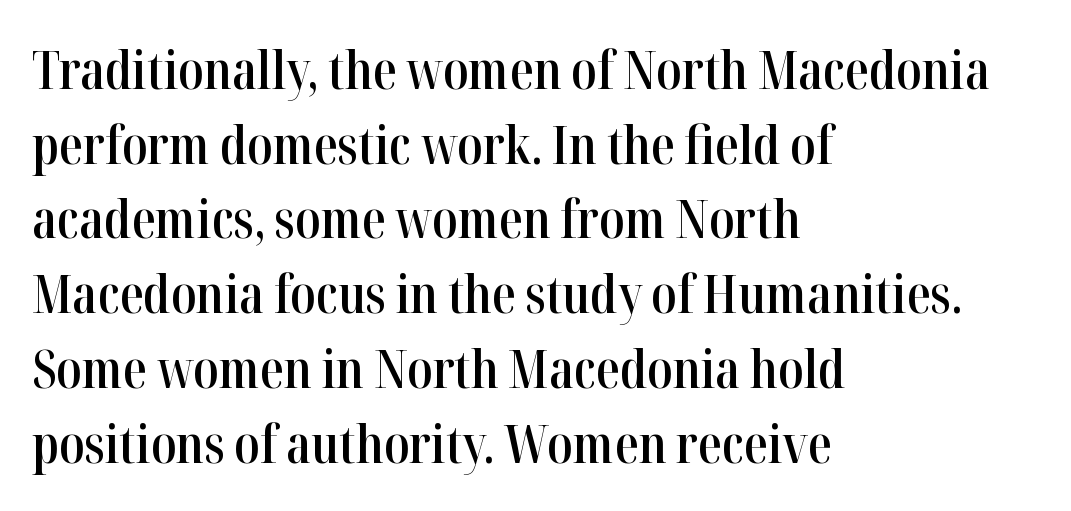
Spacing between characters is what you'd get straight out of the box. This sample has the flowing, uneven cadence of proportional lettering. Posture: straight, roman, zero tilt. The letters carry serifs — small finishing strokes at the ends of their stems. One-word summary of the alignment: left.
